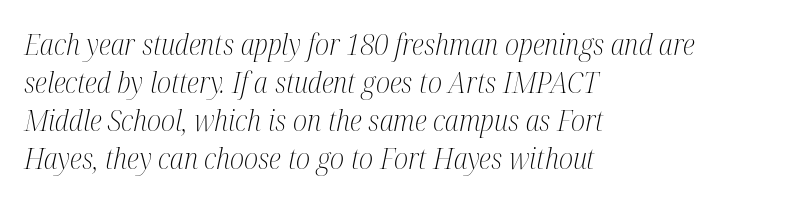
The image shows 29 px light, condensed serif type, italic (leaning right); set left-aligned, normal line spacing (1.31x), normal letter spacing, not underlined; medium stroke contrast and a medium x-height.
